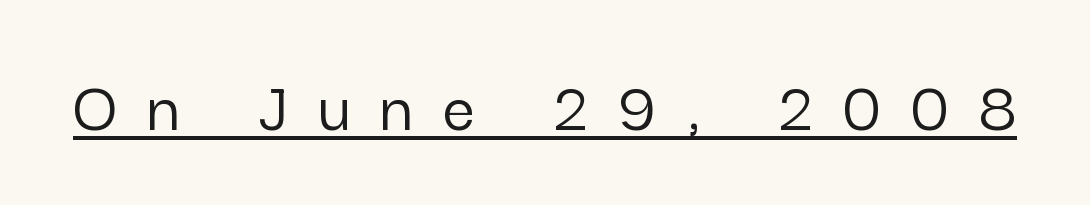
Q: Is the text italic (slanted)? A: No, it is upright.
Q: Is the typeface a serif or a sans-serif typeface? A: Sans-serif.
Q: Is the text underlined? A: Yes.
Q: Is the spacing between letters normal or unusually wide? A: Unusually wide.
Q: Width (condensed, normal, or wide)? A: Normal.
Q: Stroke contrast? A: Low.
Q: x-height? A: Medium.
Q: Monospaced? A: No.
